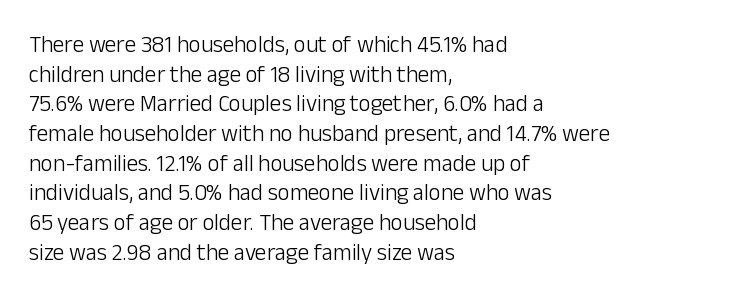
{"italic": "no", "bold": "no", "underline": "no", "align": "left", "line_spacing": "normal", "line_spacing_ratio": 1.29, "letter_spacing": "normal", "letter_spacing_em": 0.0, "glyph_px": 23}
